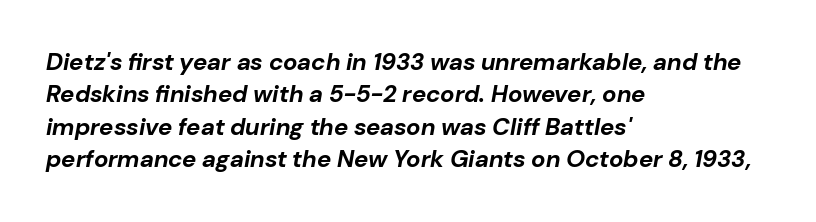
The image shows 24 px bold type, italic (leaning right); set left-aligned, normal line spacing (1.35x), normal letter spacing, not underlined.
